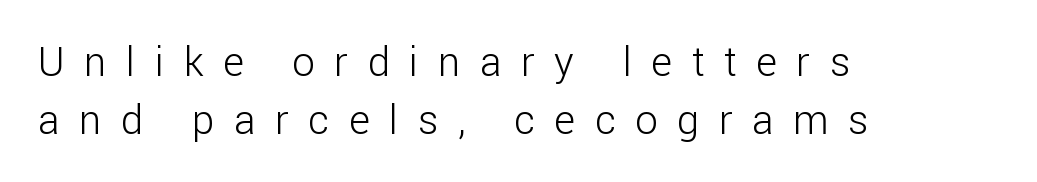
{"serif": "no", "italic": "no", "bold": "no", "weight": "light", "width": "normal", "stroke_contrast": "low", "x_height": "medium", "monospaced": "no", "underline": "no", "align": "left", "line_spacing": "normal", "line_spacing_ratio": 1.45, "letter_spacing": "wide", "letter_spacing_em": 0.49, "glyph_px": 40}
